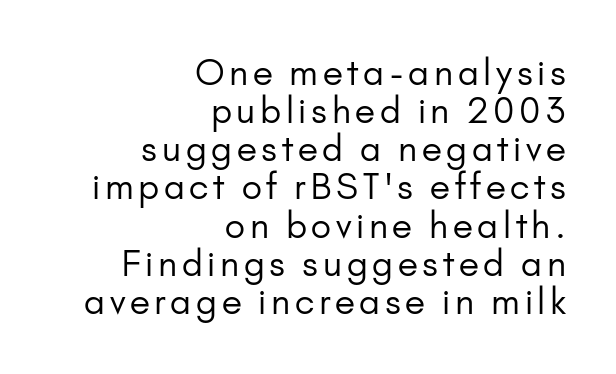
The image shows 35 px regular-weight sans-serif type, upright; set right-aligned, tight line spacing (1.09x), not underlined; low stroke contrast and a small x-height.
